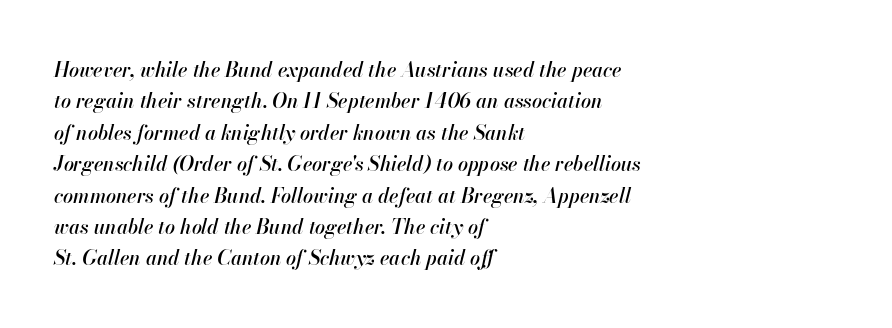
Q: Is the text italic (slanted)? A: Yes, it leans right by about 13 degrees.
Q: Is the text underlined? A: No.
Q: How is the paragraph aligned? A: Left-aligned.
Q: Is the spacing between letters normal or unusually wide? A: Normal.
Q: Is the spacing between lines tight, normal or loose? A: Normal.
